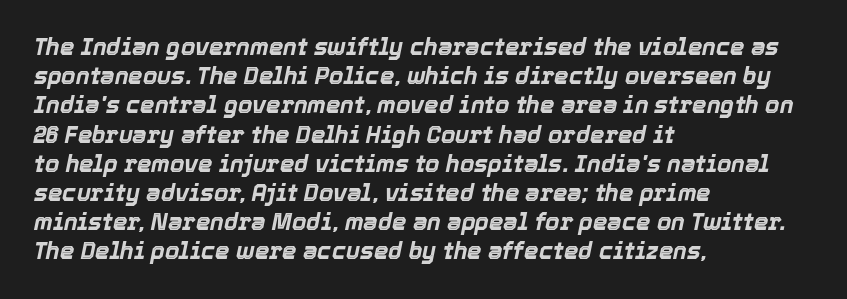
The image shows 23 px bold type, italic (leaning right); set left-aligned, normal line spacing (1.27x), normal letter spacing, not underlined.
